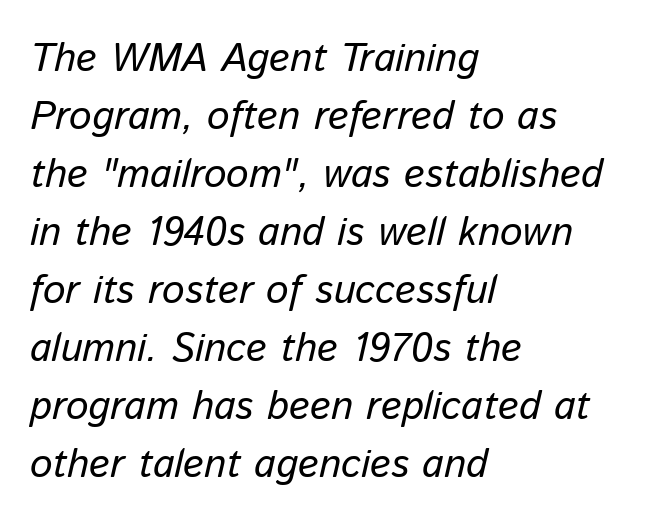
Glance below the letters and you will spot only blank space. Is the stroke heavy? The answer is a plain regular-or-lighter. Here the glyphs are tracked normally, forming tight word shapes. The passage shown is typed in a proportional face where columns would drift. The letters are slanted; this is an italic face.
